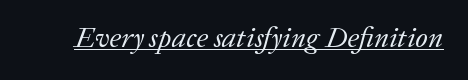
The image shows 29 px regular-weight serif type, italic (leaning right); set normal letter spacing, underlined; low stroke contrast and a medium x-height.
